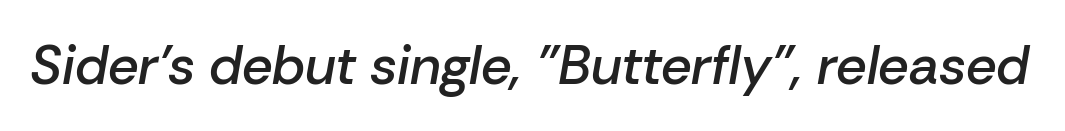
{"italic": "yes", "lean": "right", "slant_degrees": 10, "bold": "semi", "weight": "semibold", "width": "normal", "stroke_contrast": "low", "x_height": "medium", "monospaced": "no", "underline": "no", "letter_spacing": "normal", "letter_spacing_em": 0.0, "glyph_px": 54}
